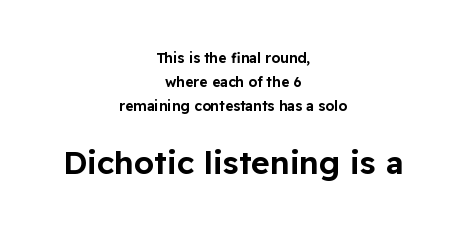
The image shows 32 px sans-serif type, upright; set centered, normal line spacing (1.7x), normal letter spacing, not underlined; the second (bottom) block is 2.29x larger; low stroke contrast and a medium x-height.
